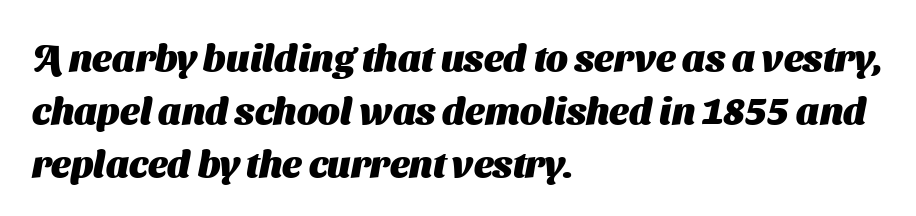
Vertically, the passage feels balanced, rows spaced as you'd expect. Looks like regular typesetting: each glyph gets only the width it needs. These words are printed bold, with thick strokes throughout. Descenders are the only things crossing below the line. Honestly, the letter spacing is just normal — you wouldn't notice it. If you drew a ruler down the left edge, every line would touch it.
